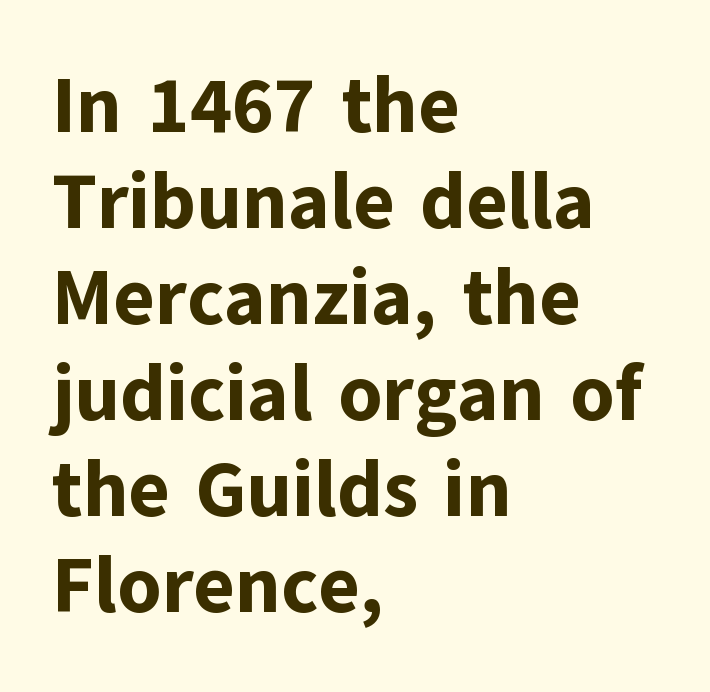
Look at the tracking — it's just the regular setting, nothing added. The lines in this sample share a left origin and differ only in where they stop. Bold? Absolutely — the strokes are thick and heavy. Is this a fixed-width face? No — the glyphs have proportional, varying widths. This rendering features lettering with no underline. Every stem runs plumb, perpendicular to the baseline.
